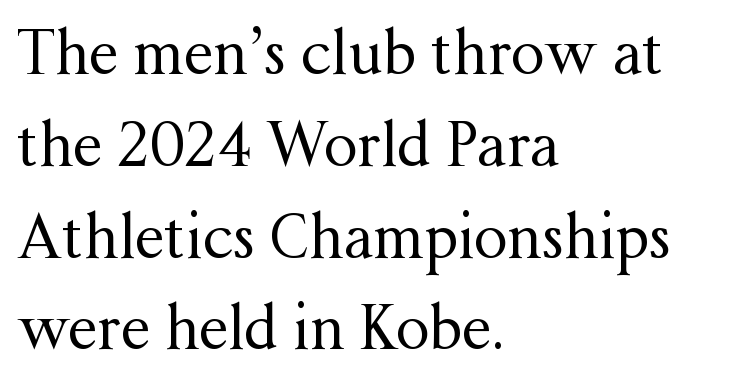
The rendering anchors every line to the left-hand side. This rendering leaves character spacing at its baseline value. Underline: absent. The face looks like a standard text weight, possibly lighter. The designer went with a serif here, giving each stem small feet. One glance says typical: line gaps are just what's usual.
